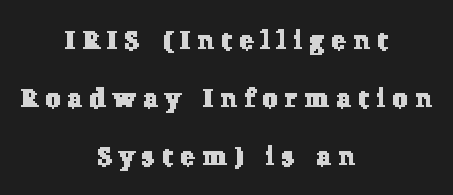
{"underline": "no", "align": "center", "line_spacing": "loose", "line_spacing_ratio": 2.23, "letter_spacing": "wide", "letter_spacing_em": 0.31, "glyph_px": 26}
